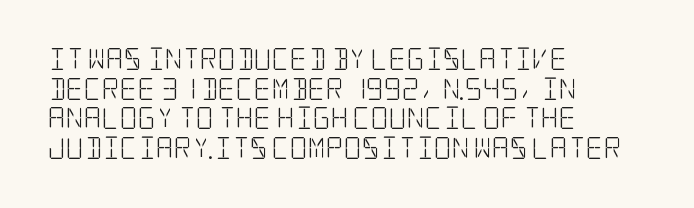
Q: Is the text bold? A: No.
Q: Is the text italic (slanted)? A: No, it is upright.
Q: Is the text underlined? A: No.
Q: How is the paragraph aligned? A: Left-aligned.
Q: Is the spacing between letters normal or unusually wide? A: Normal.
Q: Is the spacing between lines tight, normal or loose? A: Normal.
